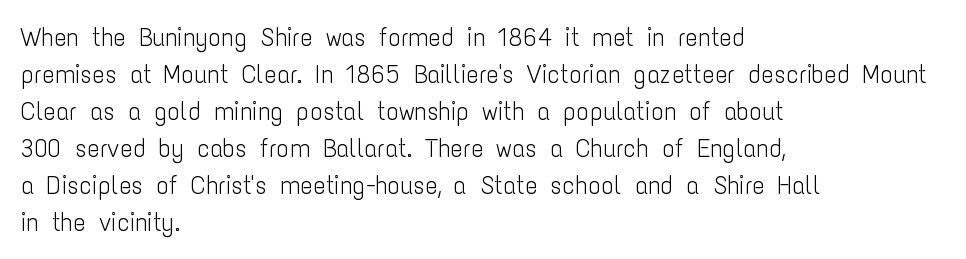
{"italic": "no", "bold": "no", "underline": "no", "align": "left", "line_spacing": "normal", "line_spacing_ratio": 1.42, "letter_spacing": "normal", "letter_spacing_em": 0.0, "glyph_px": 26}
